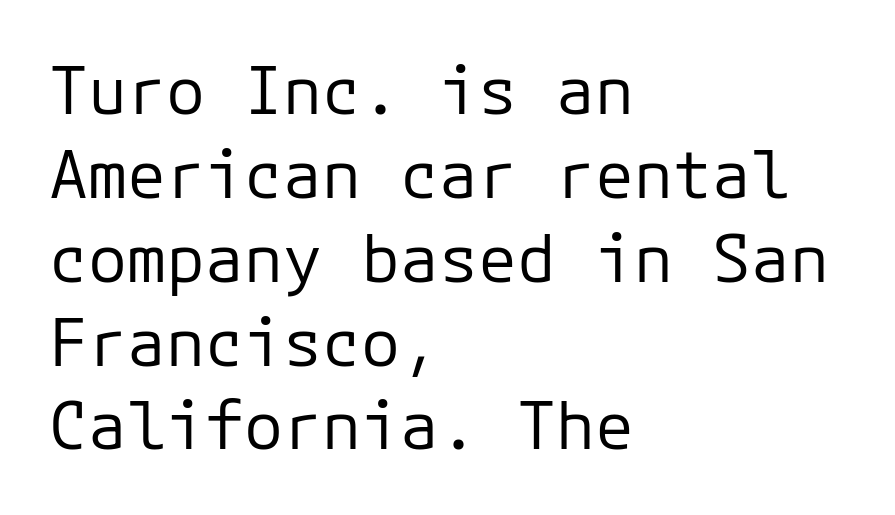
This is sans-serif lettering, the kind often seen on screens and signage. This sample uses an upright cut, with every glyph sitting square on the baseline. The block of text has a typical density, with ordinary space between rows. The lines are quadded left. The letterforms sit shoulder to shoulder at normal distance.
